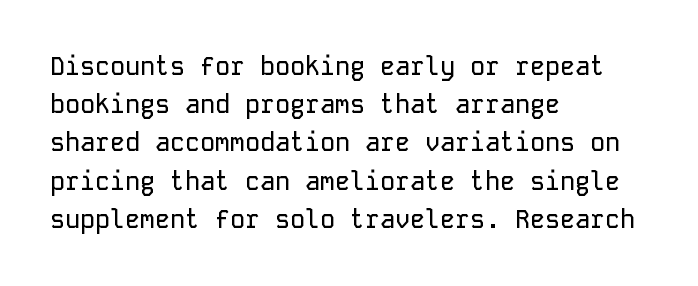
{"italic": "no", "underline": "no", "align": "left", "line_spacing": "normal", "line_spacing_ratio": 1.53, "letter_spacing": "normal", "letter_spacing_em": 0.0, "glyph_px": 25}
